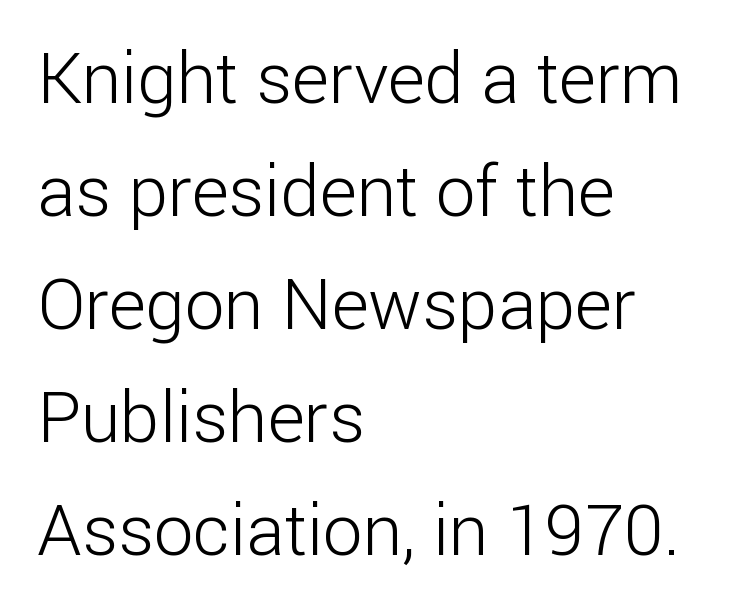
{"serif": "no", "italic": "no", "bold": "no", "weight": "light", "width": "normal", "stroke_contrast": "low", "x_height": "medium", "monospaced": "no", "underline": "no", "align": "left", "line_spacing": "normal", "line_spacing_ratio": 1.59, "letter_spacing": "normal", "letter_spacing_em": 0.0, "glyph_px": 71}
